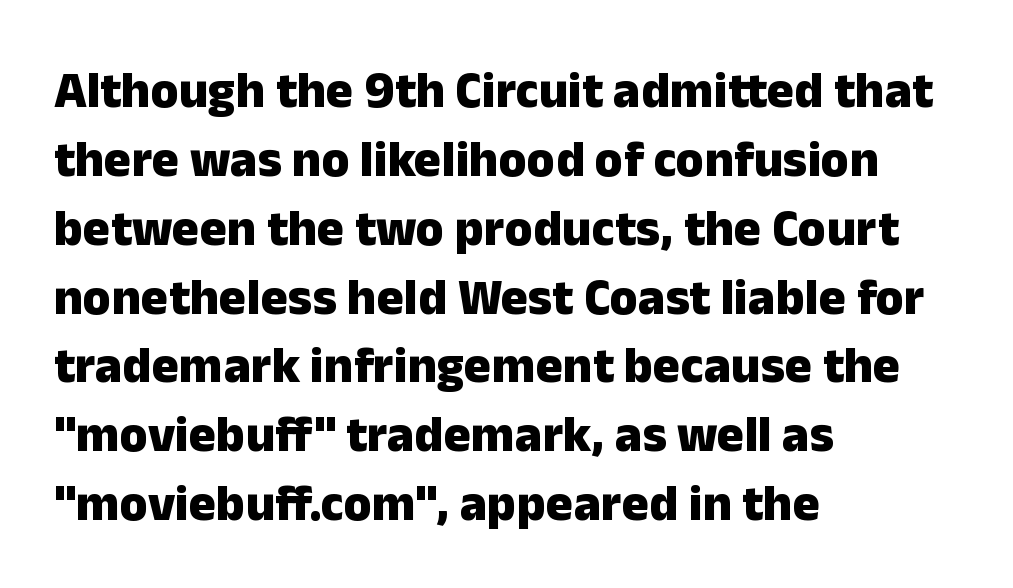
Q: Is the text bold? A: Yes.
Q: Is the text italic (slanted)? A: No, it is upright.
Q: Is the typeface a serif or a sans-serif typeface? A: Sans-serif.
Q: Is the text underlined? A: No.
Q: How is the paragraph aligned? A: Left-aligned.
Q: Is the spacing between letters normal or unusually wide? A: Normal.
Q: Is the spacing between lines tight, normal or loose? A: Normal.
Q: Width (condensed, normal, or wide)? A: Normal.
Q: Stroke contrast? A: Low.
Q: x-height? A: Medium.
Q: Monospaced? A: No.
